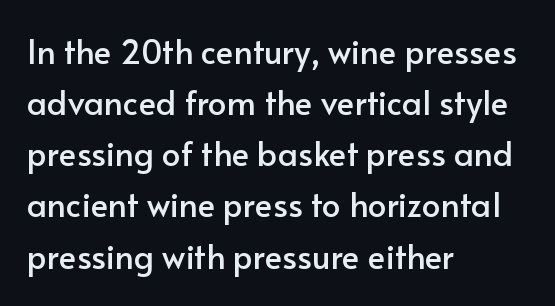
{"serif": "no", "italic": "no", "width": "normal", "stroke_contrast": "low", "x_height": "small", "monospaced": "no", "underline": "no", "align": "left", "line_spacing": "normal", "line_spacing_ratio": 1.55, "letter_spacing": "normal", "letter_spacing_em": 0.0, "glyph_px": 33}
